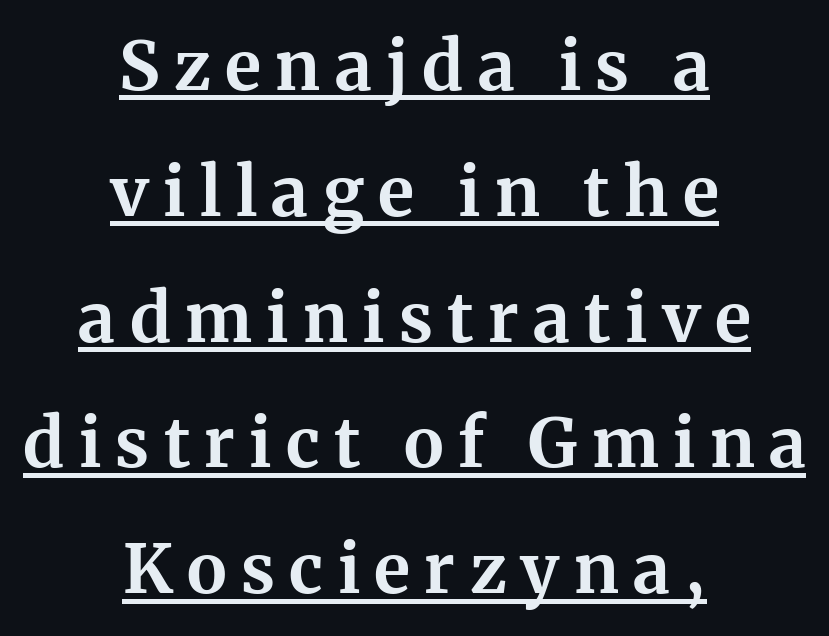
Q: Is the text bold? A: Yes.
Q: Is the text italic (slanted)? A: No, it is upright.
Q: Is the typeface a serif or a sans-serif typeface? A: Serif.
Q: Is the text underlined? A: Yes.
Q: How is the paragraph aligned? A: Centered.
Q: Is the spacing between letters normal or unusually wide? A: Unusually wide.
Q: Width (condensed, normal, or wide)? A: Normal.
Q: Stroke contrast? A: Medium.
Q: x-height? A: Medium.
Q: Monospaced? A: No.
